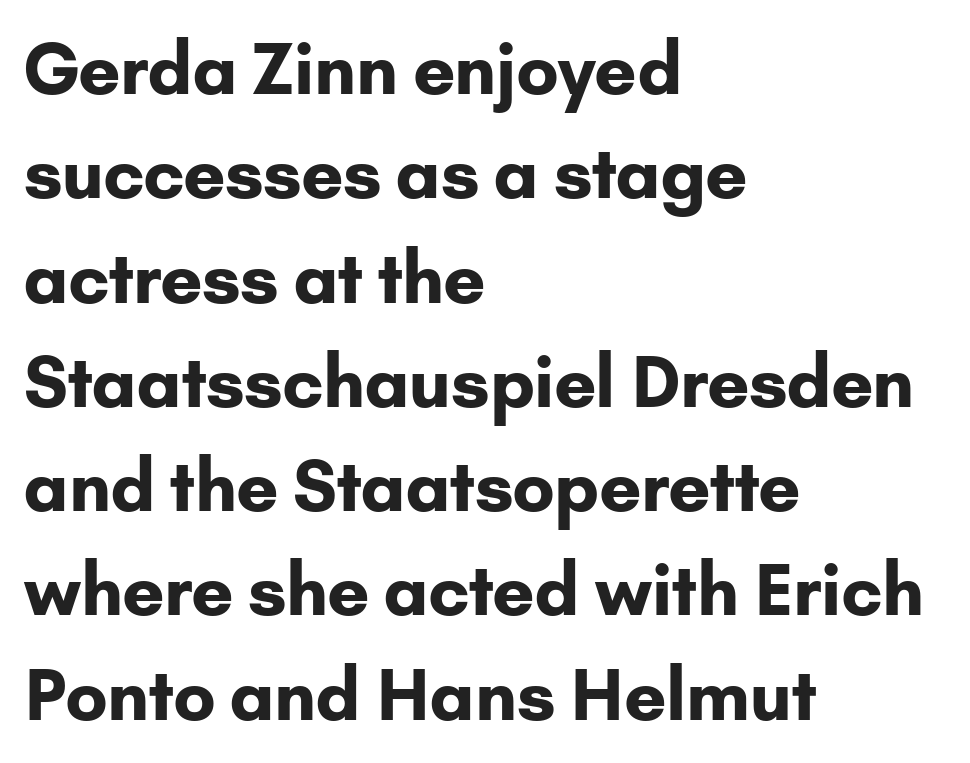
The rendering uses a moderate line-height, typical for paragraphs. The lettering holds an erect, upright posture throughout. Observe the absence of serifs on each vertical stroke in this sample. Caption: standard tracking, unaltered. This is heavy type, rendered in bold. The passage shown is typed in a proportional face where columns would drift.
